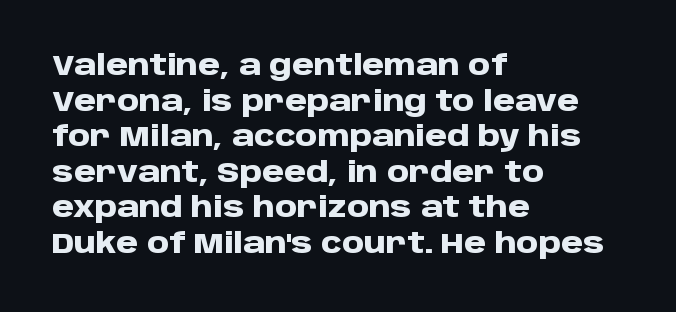
{"serif": "no", "italic": "no", "bold": "yes", "weight": "heavy", "width": "normal", "stroke_contrast": "low", "x_height": "large", "monospaced": "no", "underline": "no", "align": "left", "line_spacing": "normal", "line_spacing_ratio": 1.27, "letter_spacing": "normal", "letter_spacing_em": 0.0, "glyph_px": 28}
